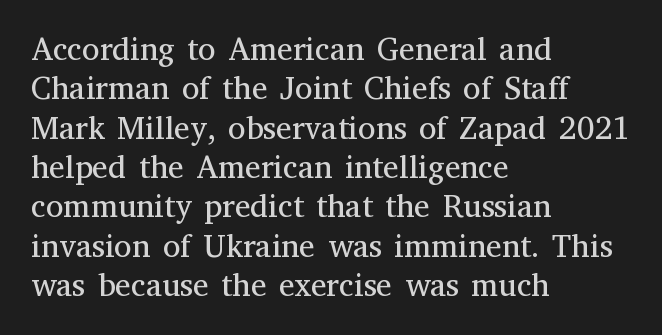
The image shows 32 px regular-weight serif type, upright; set left-aligned, line spacing 1.23x, normal letter spacing, not underlined; medium stroke contrast and a medium x-height.
